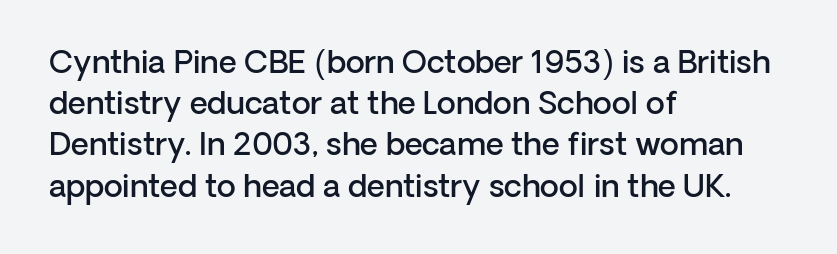
Q: Is the text bold? A: Semi-bold.
Q: Is the text italic (slanted)? A: No, it is upright.
Q: Is the typeface a serif or a sans-serif typeface? A: Sans-serif.
Q: Is the text underlined? A: No.
Q: How is the paragraph aligned? A: Left-aligned.
Q: Is the spacing between letters normal or unusually wide? A: Normal.
Q: Is the spacing between lines tight, normal or loose? A: Normal.
Q: Width (condensed, normal, or wide)? A: Normal.
Q: Stroke contrast? A: Low.
Q: x-height? A: Medium.
Q: Monospaced? A: No.
